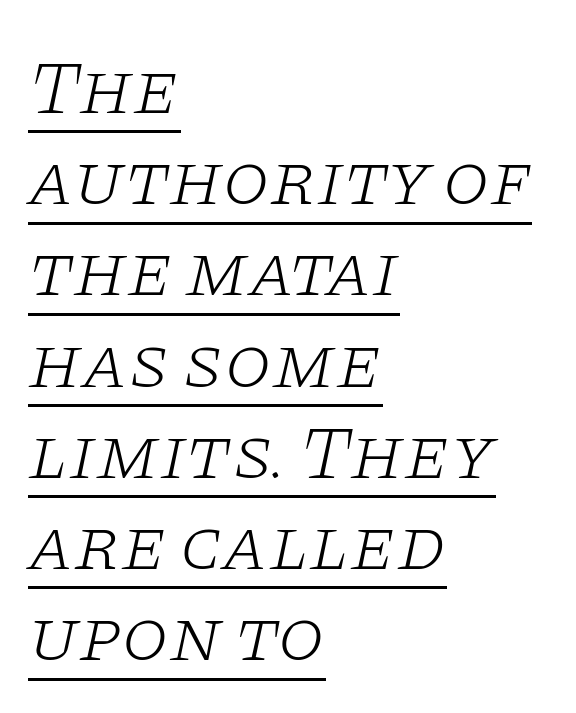
{"serif": "yes", "italic": "yes", "lean": "right", "slant_degrees": 11, "bold": "no", "weight": "light", "width": "wide", "stroke_contrast": "low", "x_height": "large", "monospaced": "no", "underline": "yes", "align": "left", "line_spacing_ratio": 1.2, "letter_spacing": "normal", "letter_spacing_em": 0.0, "glyph_px": 76}
